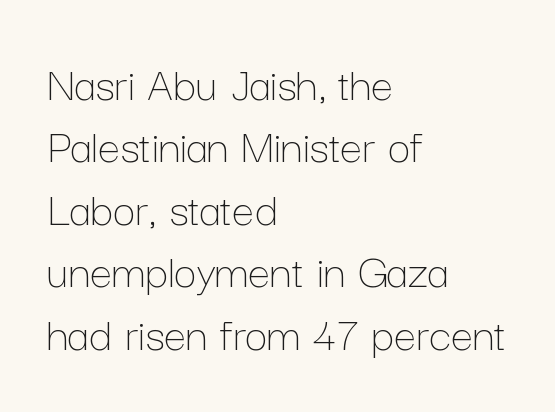
No letter is thick-stroked: the sample isn't bold. Spacing verdict: proportional, widths tailored to each character. Vertical strokes here are truly vertical. Descenders are the only things crossing below the line. If you measured baseline to baseline, you'd find a middling distance. Compared with a centered layout, this one pins lines to the left instead.
